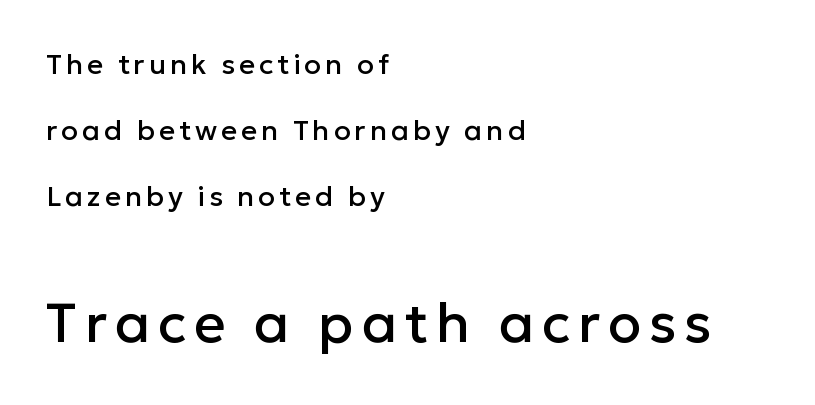
Q: Is the text italic (slanted)? A: No, it is upright.
Q: Is the typeface a serif or a sans-serif typeface? A: Sans-serif.
Q: Is the text underlined? A: No.
Q: How is the paragraph aligned? A: Left-aligned.
Q: Is the spacing between lines tight, normal or loose? A: Loose.
Q: Which block of text is set in a larger size, the first (top) or the second (bottom)? A: The second (bottom) one.
Q: Width (condensed, normal, or wide)? A: Normal.
Q: Stroke contrast? A: Low.
Q: x-height? A: Medium.
Q: Monospaced? A: No.
